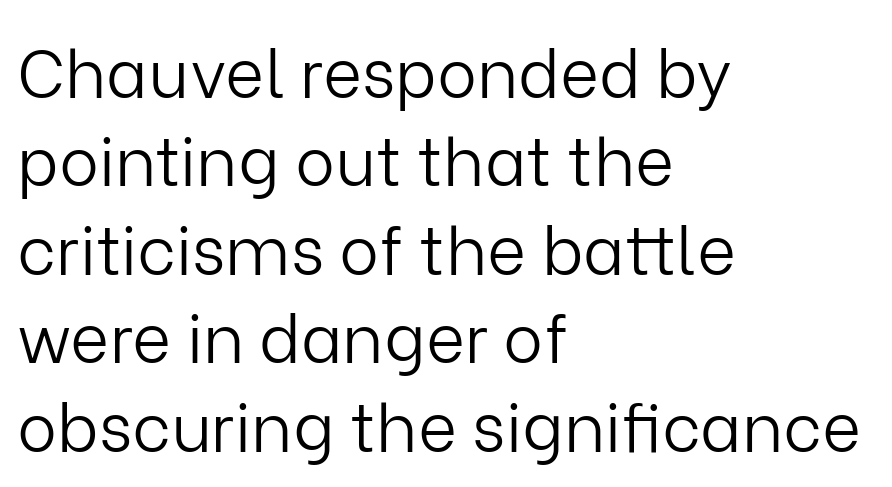
Q: Is the text bold? A: No.
Q: Is the text italic (slanted)? A: No, it is upright.
Q: Is the typeface a serif or a sans-serif typeface? A: Sans-serif.
Q: Is the text underlined? A: No.
Q: How is the paragraph aligned? A: Left-aligned.
Q: Is the spacing between letters normal or unusually wide? A: Normal.
Q: Is the spacing between lines tight, normal or loose? A: Normal.
Q: Width (condensed, normal, or wide)? A: Normal.
Q: Stroke contrast? A: Low.
Q: x-height? A: Medium.
Q: Monospaced? A: No.
